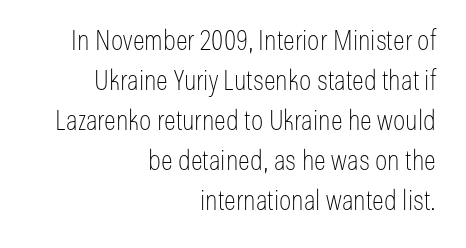
{"serif": "no", "italic": "no", "bold": "no", "weight": "thin", "width": "condensed", "stroke_contrast": "low", "x_height": "medium", "monospaced": "no", "underline": "no", "align": "right", "line_spacing": "normal", "line_spacing_ratio": 1.43, "letter_spacing": "normal", "letter_spacing_em": 0.0, "glyph_px": 28}
